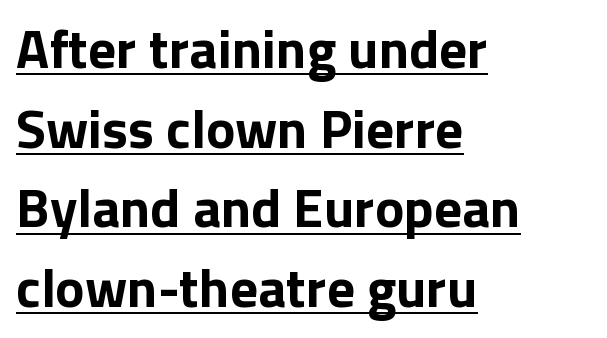
Q: Is the text bold? A: Yes.
Q: Is the text italic (slanted)? A: No, it is upright.
Q: Is the typeface a serif or a sans-serif typeface? A: Sans-serif.
Q: Is the text underlined? A: Yes.
Q: How is the paragraph aligned? A: Left-aligned.
Q: Is the spacing between letters normal or unusually wide? A: Normal.
Q: Is the spacing between lines tight, normal or loose? A: Normal.
Q: Width (condensed, normal, or wide)? A: Normal.
Q: Stroke contrast? A: Low.
Q: x-height? A: Medium.
Q: Monospaced? A: No.
